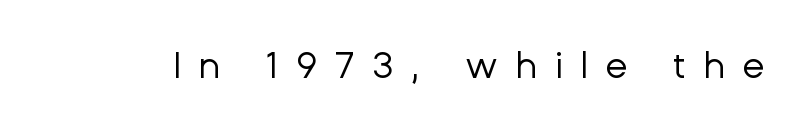
{"serif": "no", "italic": "no", "bold": "no", "weight": "regular", "width": "normal", "stroke_contrast": "low", "x_height": "medium", "monospaced": "no", "underline": "no", "letter_spacing": "wide", "letter_spacing_em": 0.47, "glyph_px": 37}
